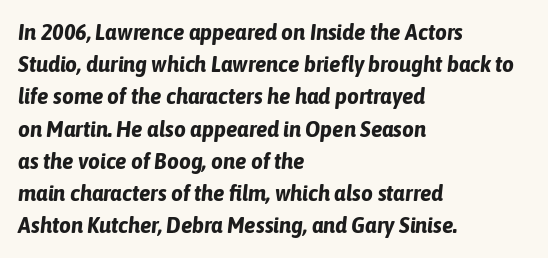
{"italic": "yes", "lean": "right", "slant_degrees": 6, "bold": "yes", "underline": "no", "align": "left", "line_spacing": "normal", "line_spacing_ratio": 1.4, "letter_spacing": "normal", "letter_spacing_em": 0.0, "glyph_px": 23}
